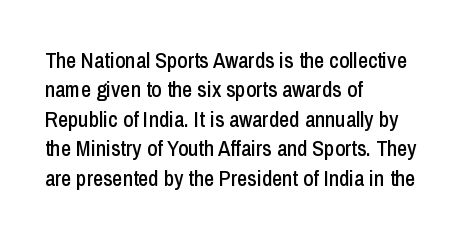
Q: Is the text italic (slanted)? A: No, it is upright.
Q: Is the text underlined? A: No.
Q: How is the paragraph aligned? A: Left-aligned.
Q: Is the spacing between letters normal or unusually wide? A: Normal.
Q: Is the spacing between lines tight, normal or loose? A: Normal.
